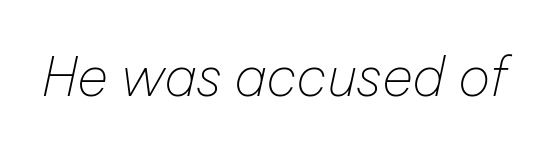
{"italic": "yes", "lean": "right", "slant_degrees": 12, "bold": "no", "weight": "thin", "width": "normal", "stroke_contrast": "low", "x_height": "medium", "monospaced": "no", "underline": "no", "letter_spacing": "normal", "letter_spacing_em": 0.0, "glyph_px": 54}
